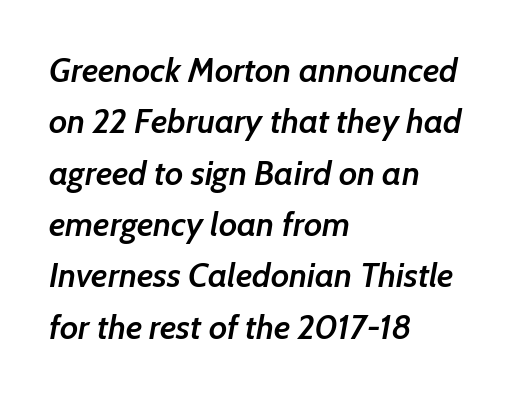
Note the varied advance widths — an 'i' is clearly narrower than an 'm'. Descenders are the only things crossing below the line. Teacher's note: observe the even left margin — that is flush-left alignment. An italicized treatment has been applied to the whole sample.
